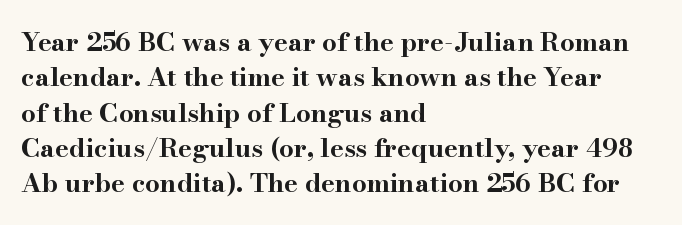
The image shows 26 px bold type, upright; set left-aligned, normal line spacing (1.36x), normal letter spacing, not underlined.
